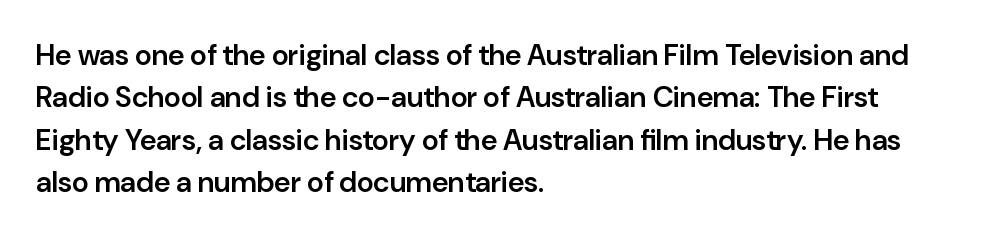
Q: Is the text bold? A: Semi-bold.
Q: Is the text italic (slanted)? A: No, it is upright.
Q: Is the typeface a serif or a sans-serif typeface? A: Sans-serif.
Q: Is the text underlined? A: No.
Q: How is the paragraph aligned? A: Left-aligned.
Q: Is the spacing between letters normal or unusually wide? A: Normal.
Q: Is the spacing between lines tight, normal or loose? A: Normal.
Q: Width (condensed, normal, or wide)? A: Normal.
Q: Stroke contrast? A: Low.
Q: x-height? A: Medium.
Q: Monospaced? A: No.
